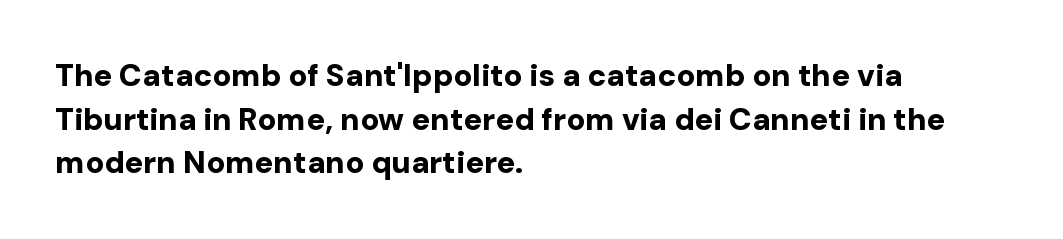
Q: Is the text bold? A: Yes.
Q: Is the text italic (slanted)? A: No, it is upright.
Q: Is the typeface a serif or a sans-serif typeface? A: Sans-serif.
Q: Is the text underlined? A: No.
Q: How is the paragraph aligned? A: Left-aligned.
Q: Is the spacing between letters normal or unusually wide? A: Normal.
Q: Is the spacing between lines tight, normal or loose? A: Normal.
Q: Width (condensed, normal, or wide)? A: Normal.
Q: Stroke contrast? A: Low.
Q: x-height? A: Medium.
Q: Monospaced? A: No.
